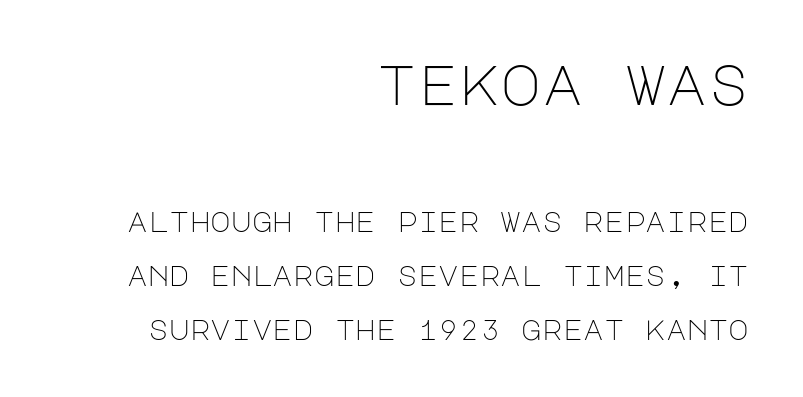
Q: Is the text bold? A: No.
Q: Is the text italic (slanted)? A: No, it is upright.
Q: Is the typeface a serif or a sans-serif typeface? A: Sans-serif.
Q: Is the text underlined? A: No.
Q: How is the paragraph aligned? A: Right-aligned.
Q: Is the spacing between letters normal or unusually wide? A: Normal.
Q: Is the spacing between lines tight, normal or loose? A: Loose.
Q: Which block of text is set in a larger size, the first (top) or the second (bottom)? A: The first (top) one.
Q: Width (condensed, normal, or wide)? A: Normal.
Q: Stroke contrast? A: Low.
Q: x-height? A: Large.
